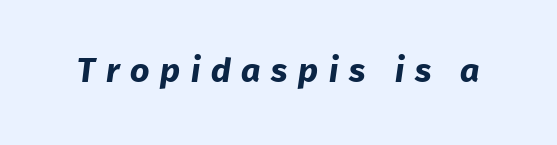
{"serif": "no", "bold": "yes", "weight": "bold", "width": "normal", "stroke_contrast": "low", "x_height": "medium", "monospaced": "no", "underline": "no", "letter_spacing": "wide", "letter_spacing_em": 0.31, "glyph_px": 34}
